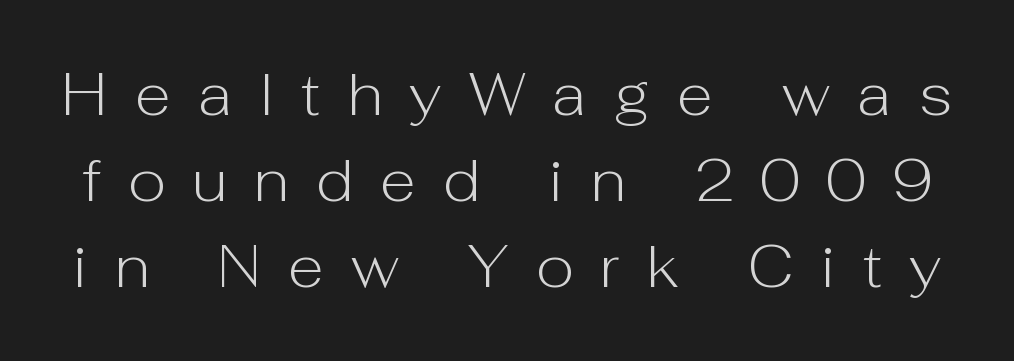
Regarding leading, the lines here are spaced in the standard way. A typesetter would call this proportional, since set widths differ per character. Is this a heavy cut? Hardly; it is regular or lighter. The specimen reads as upright at a glance.
